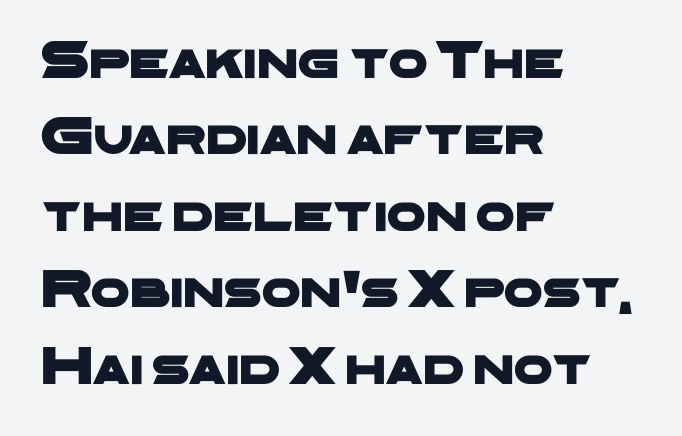
The image shows 55 px wide sans-serif type; set left-aligned, normal line spacing (1.39x), normal letter spacing, not underlined; low stroke contrast and a medium x-height.
